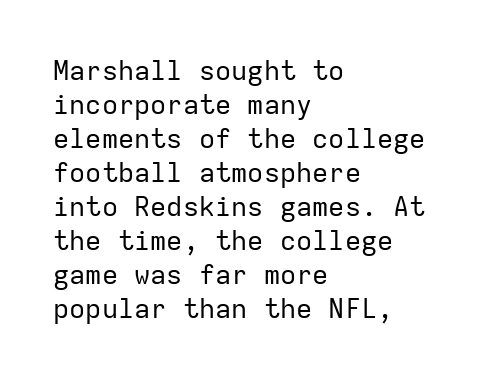
Vertically, the passage feels balanced, rows spaced as you'd expect. The strip under each line holds only bare page. Weight: in the light-to-regular range. Glyph-to-glyph distance matches everyday printed text.
